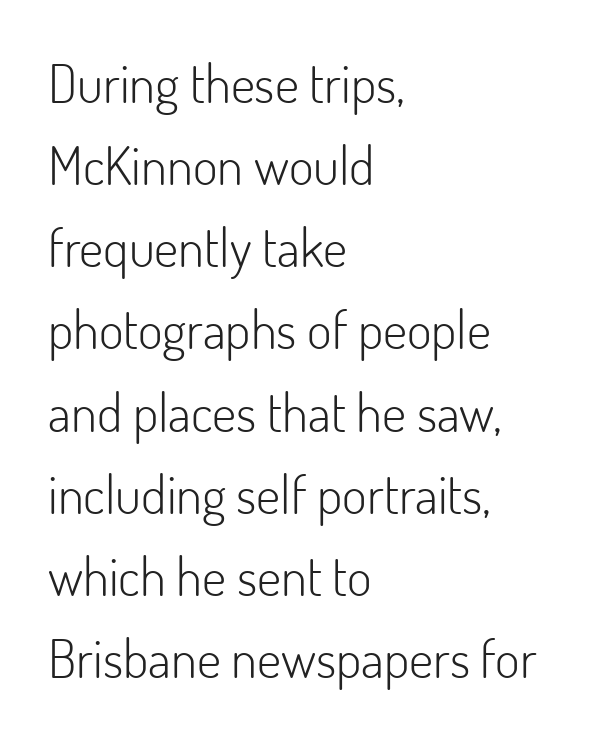
The image shows 53 px light sans-serif type, upright; set left-aligned, normal line spacing (1.55x), normal letter spacing, not underlined; low stroke contrast and a small x-height.
